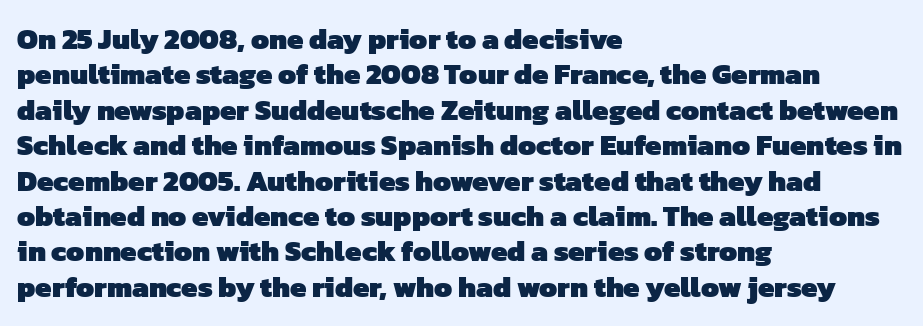
{"serif": "no", "bold": "yes", "weight": "heavy", "width": "normal", "stroke_contrast": "low", "x_height": "medium", "monospaced": "no", "underline": "no", "align": "left", "line_spacing_ratio": 1.22, "letter_spacing": "normal", "letter_spacing_em": 0.0, "glyph_px": 29}
